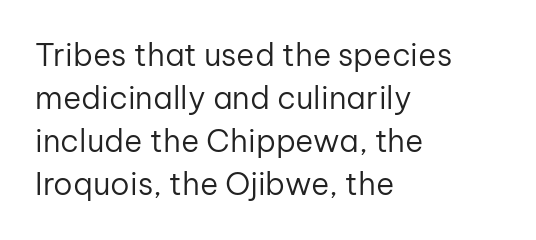
The image shows 31 px regular-weight sans-serif type, upright; set left-aligned, normal line spacing (1.39x), normal letter spacing, not underlined; low stroke contrast and a medium x-height.
